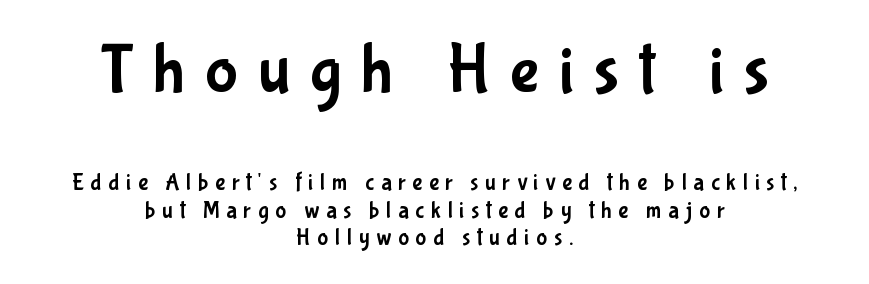
The text was rendered using a sans face with plain stroke endings. You could not count columns in this text — the font is proportionally spaced. The earlier block is typeset at a bigger size than the later block. Line starts and ends both wander, symmetrically.
